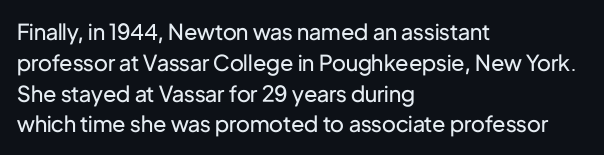
Summary of vertical rhythm: regular, with standard interline spacing. Short note: letters normally spaced. The font's upright variant was chosen for this text. Casual observation: everything's shoved over to the left.
